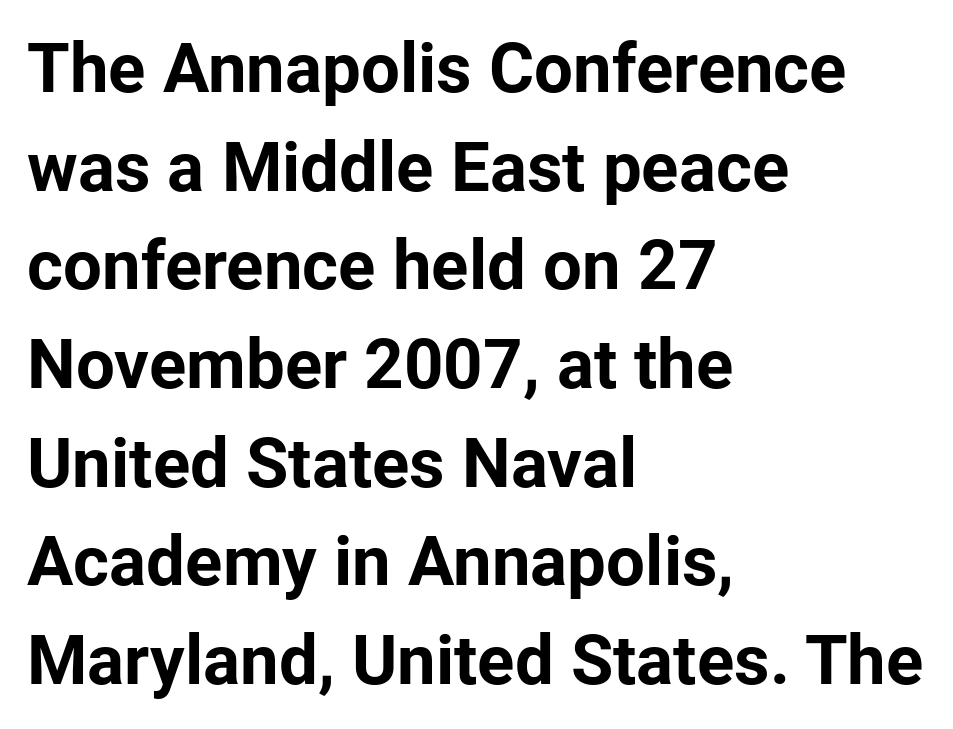
Set as a true bold cut, around the 700 mark. Summary of vertical rhythm: regular, with standard interline spacing. Unmarked baselines from the first word to the last. The text was rendered using a sans face with plain stroke endings. Compared with a centered layout, this one pins lines to the left instead. Quick note: not italic, upright.
